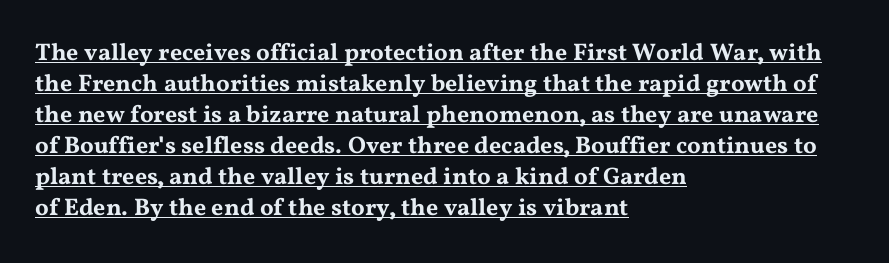
The image shows 24 px text type, upright; set left-aligned, normal line spacing (1.29x), normal letter spacing, underlined.
